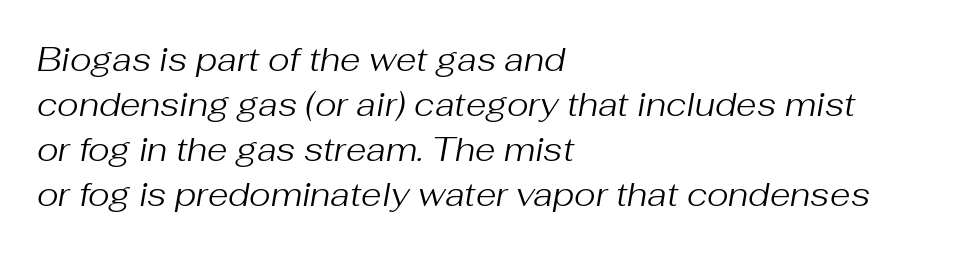
{"italic": "yes", "lean": "right", "slant_degrees": 10, "bold": "no", "weight": "regular", "width": "normal", "stroke_contrast": "medium", "x_height": "medium", "monospaced": "no", "underline": "no", "align": "left", "line_spacing": "normal", "line_spacing_ratio": 1.36, "letter_spacing": "normal", "letter_spacing_em": 0.0, "glyph_px": 33}
